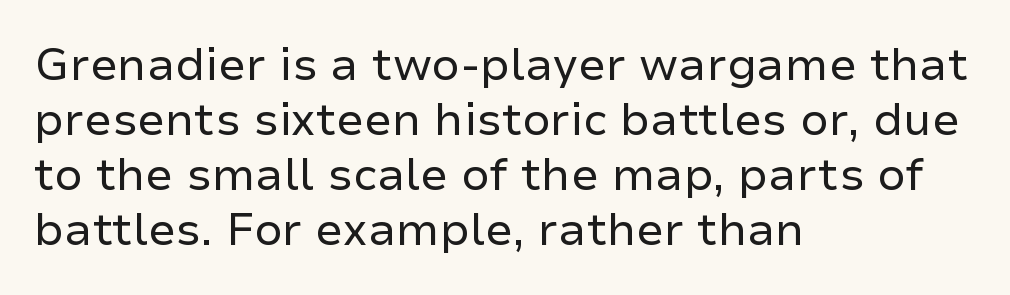
{"serif": "no", "italic": "no", "bold": "no", "weight": "regular", "width": "normal", "stroke_contrast": "low", "x_height": "medium", "monospaced": "no", "underline": "no", "align": "left", "line_spacing_ratio": 1.22, "letter_spacing": "normal", "letter_spacing_em": 0.0, "glyph_px": 45}
